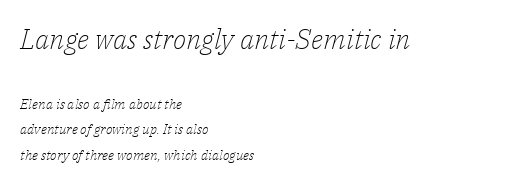
Examine the stroke ends and you'll spot serifs. You get the large type first, then a drop to smaller type. Do the characters align in a grid? No, the font is proportional. Plain, unruled lines of type.
